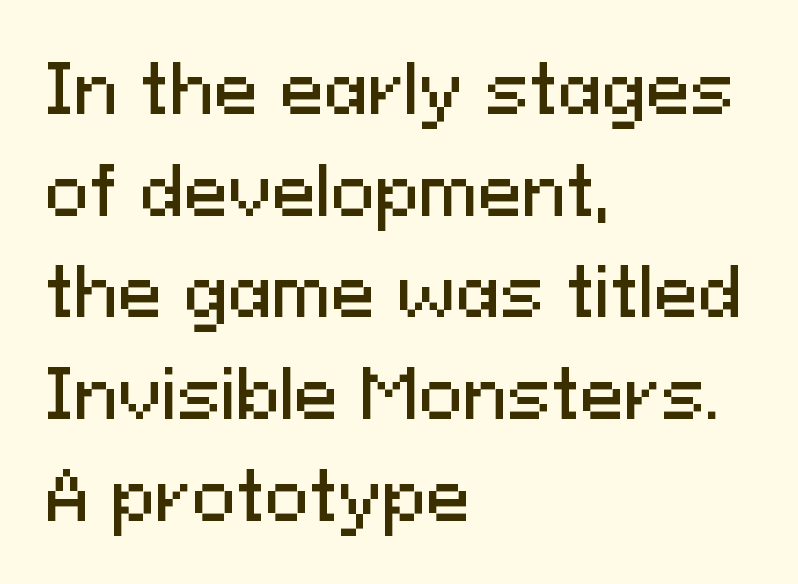
Q: Is the text italic (slanted)? A: No, it is upright.
Q: Is the typeface a serif or a sans-serif typeface? A: Sans-serif.
Q: Is the text underlined? A: No.
Q: How is the paragraph aligned? A: Left-aligned.
Q: Is the spacing between letters normal or unusually wide? A: Normal.
Q: Is the spacing between lines tight, normal or loose? A: Normal.
Q: Width (condensed, normal, or wide)? A: Normal.
Q: Stroke contrast? A: Medium.
Q: x-height? A: Medium.
Q: Monospaced? A: No.
